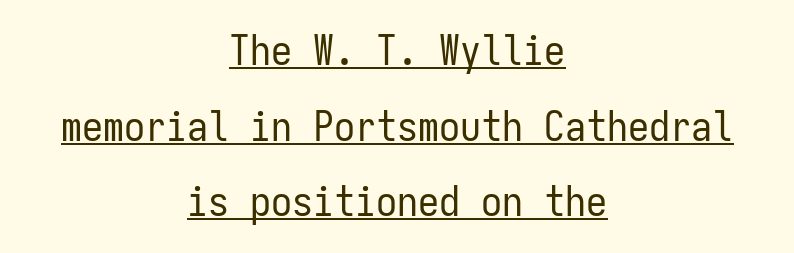
What decoration does the sample have? An underline. Do the characters align in a grid? Yes, the font is monospaced. Serifs: no, the terminals of the letterforms are clean. No heavy texture on the line: the type isn't bold. The lines are quadded center. There is no visible air inserted between adjacent glyphs.
